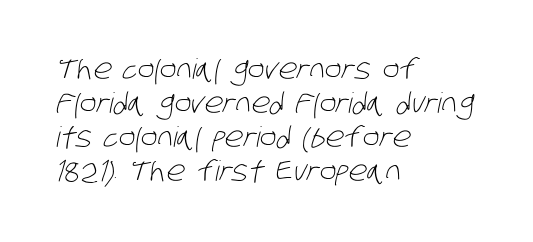
{"serif": "no", "bold": "no", "weight": "light", "width": "condensed", "stroke_contrast": "low", "x_height": "large", "monospaced": "no", "underline": "no", "align": "left", "line_spacing_ratio": 1.22, "letter_spacing": "normal", "letter_spacing_em": 0.0, "glyph_px": 28}
